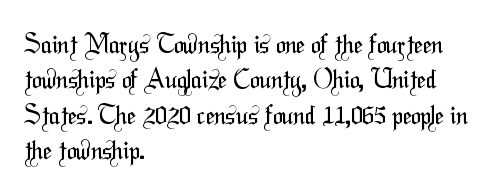
These lines keep a tight, regular rhythm from letter to letter. Whoever set this chose a conventional vertical rhythm. Clear beneath every line of the passage. Ink coverage per letter is moderate at most.
